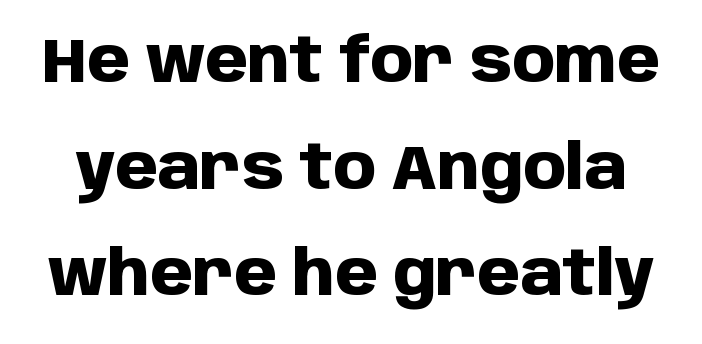
The image shows 61 px heavy sans-serif type, upright; set line spacing 1.75x, normal letter spacing, not underlined; low stroke contrast and a large x-height.
